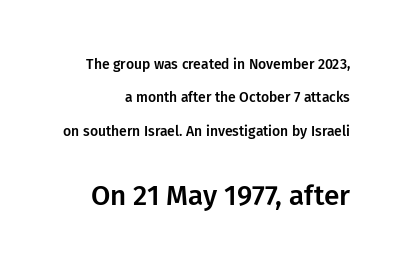
Ascenders rise straight up at ninety degrees. No feet cap the strokes, marking this as sans-serif type. No extra tracking has been applied to these lines. The passage shown begins with its smaller block and ends with its larger one. Note the varied advance widths — an 'i' is clearly narrower than an 'm'.
